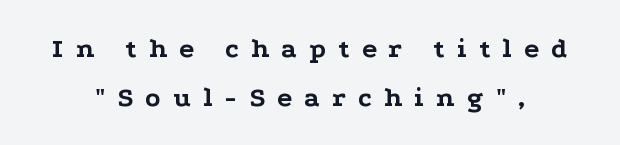
Q: Is the text bold? A: Yes.
Q: Is the text italic (slanted)? A: No, it is upright.
Q: Is the typeface a serif or a sans-serif typeface? A: Serif.
Q: Is the text underlined? A: No.
Q: Is the spacing between letters normal or unusually wide? A: Unusually wide.
Q: Width (condensed, normal, or wide)? A: Wide.
Q: Stroke contrast? A: Low.
Q: x-height? A: Medium.
Q: Monospaced? A: No.
